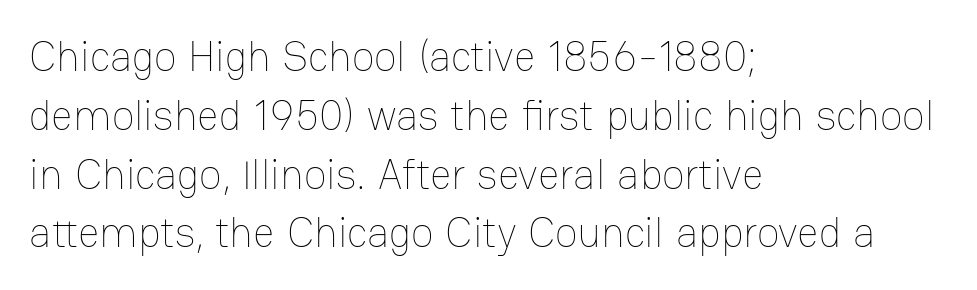
{"italic": "no", "bold": "no", "weight": "thin", "width": "normal", "stroke_contrast": "low", "x_height": "medium", "monospaced": "no", "underline": "no", "align": "left", "line_spacing": "normal", "line_spacing_ratio": 1.4, "letter_spacing": "normal", "letter_spacing_em": 0.0, "glyph_px": 42}
